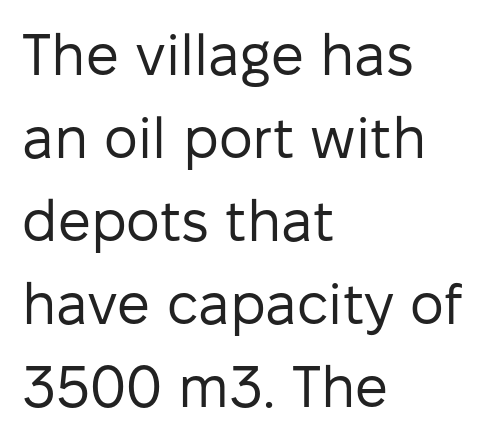
Q: Is the text bold? A: No.
Q: Is the text italic (slanted)? A: No, it is upright.
Q: Is the typeface a serif or a sans-serif typeface? A: Sans-serif.
Q: Is the text underlined? A: No.
Q: How is the paragraph aligned? A: Left-aligned.
Q: Is the spacing between letters normal or unusually wide? A: Normal.
Q: Is the spacing between lines tight, normal or loose? A: Normal.
Q: Width (condensed, normal, or wide)? A: Normal.
Q: Stroke contrast? A: Low.
Q: x-height? A: Medium.
Q: Monospaced? A: No.
